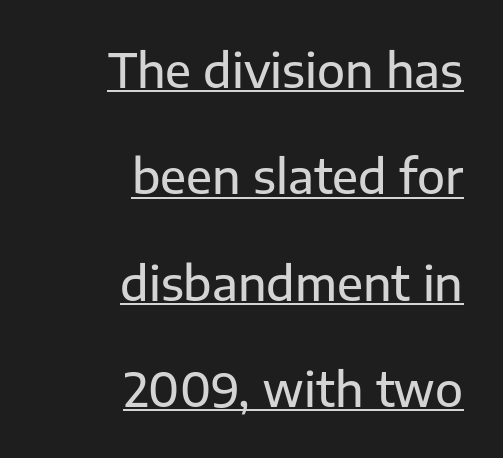
Q: Is the text italic (slanted)? A: No, it is upright.
Q: Is the typeface a serif or a sans-serif typeface? A: Sans-serif.
Q: Is the text underlined? A: Yes.
Q: How is the paragraph aligned? A: Right-aligned.
Q: Is the spacing between letters normal or unusually wide? A: Normal.
Q: Is the spacing between lines tight, normal or loose? A: Loose.
Q: Width (condensed, normal, or wide)? A: Normal.
Q: Stroke contrast? A: Low.
Q: x-height? A: Medium.
Q: Monospaced? A: No.
